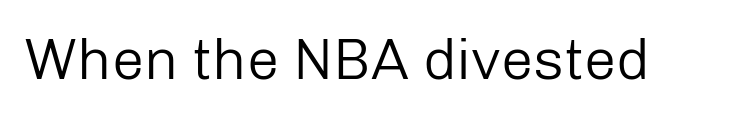
{"serif": "no", "italic": "no", "bold": "no", "weight": "regular", "width": "normal", "stroke_contrast": "low", "x_height": "medium", "monospaced": "no", "underline": "no", "letter_spacing": "normal", "letter_spacing_em": 0.0, "glyph_px": 58}
